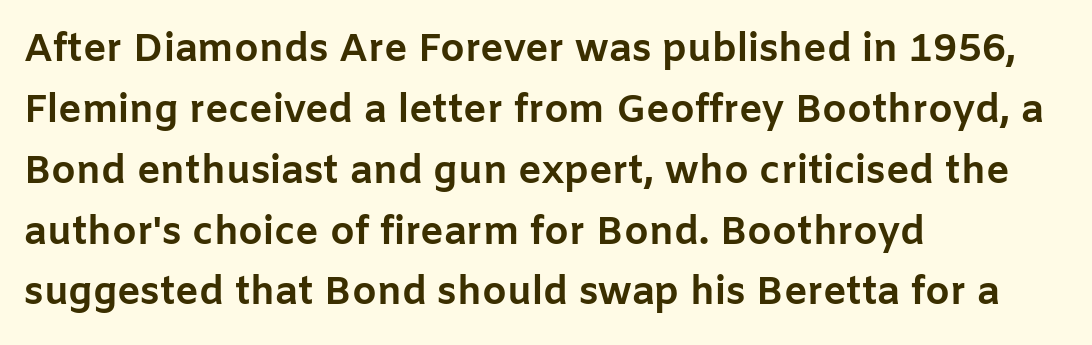
{"serif": "no", "italic": "no", "bold": "yes", "weight": "bold", "width": "normal", "stroke_contrast": "low", "x_height": "medium", "monospaced": "no", "underline": "no", "align": "left", "line_spacing": "normal", "line_spacing_ratio": 1.56, "letter_spacing": "normal", "letter_spacing_em": 0.0, "glyph_px": 39}
